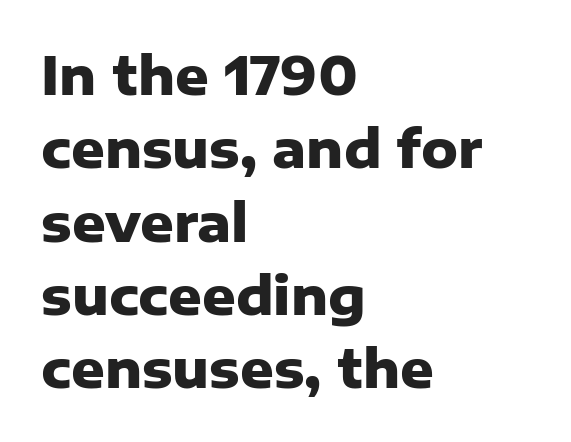
{"serif": "no", "italic": "no", "bold": "yes", "weight": "heavy", "width": "normal", "stroke_contrast": "low", "x_height": "medium", "monospaced": "no", "underline": "no", "align": "left", "line_spacing": "normal", "line_spacing_ratio": 1.41, "letter_spacing": "normal", "letter_spacing_em": 0.0, "glyph_px": 52}
